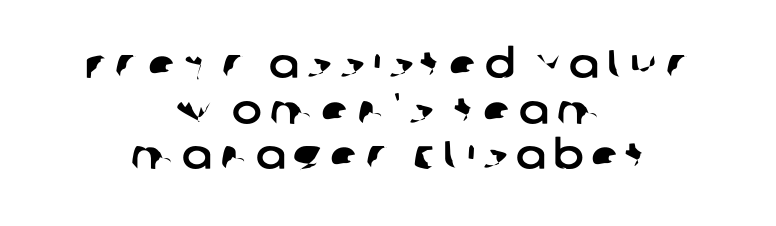
Q: Is the typeface a serif or a sans-serif typeface? A: Sans-serif.
Q: Is the text underlined? A: No.
Q: How is the paragraph aligned? A: Centered.
Q: Is the spacing between letters normal or unusually wide? A: Unusually wide.
Q: Is the spacing between lines tight, normal or loose? A: Tight.
Q: Width (condensed, normal, or wide)? A: Normal.
Q: Stroke contrast? A: Low.
Q: x-height? A: Large.
Q: Monospaced? A: No.
